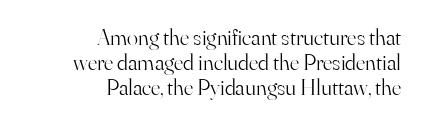
{"italic": "no", "bold": "no", "underline": "no", "align": "right", "line_spacing": "tight", "line_spacing_ratio": 1.08, "letter_spacing": "normal", "letter_spacing_em": 0.0, "glyph_px": 23}
